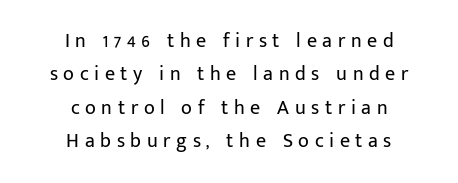
The image shows 20 px text type, upright; set centered, normal line spacing (1.67x), unusually wide letter spacing (+0.28 em), not underlined.
